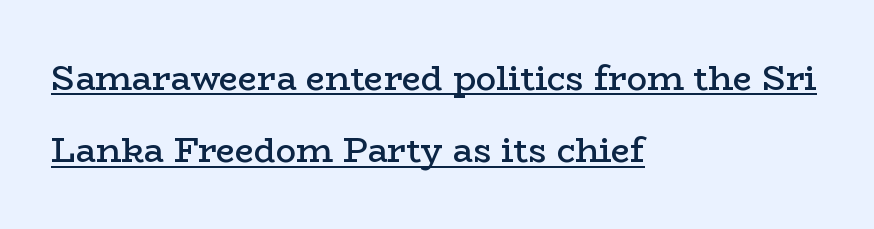
The image shows 34 px semibold, wide serif type, upright; set left-aligned, loose line spacing (2.13x), normal letter spacing, underlined; low stroke contrast and a medium x-height.
